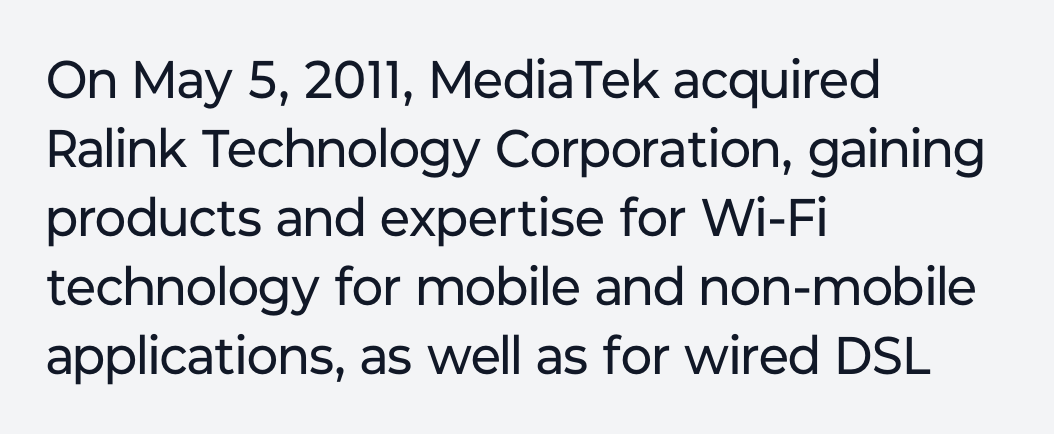
The block of text has a typical density, with ordinary space between rows. In terms of posture, this sample is upright. Caption: multi-line text, flush left, ragged right. Are there feet on the stems? There aren't — it's a sans. The zone under the glyphs is completely vacant. Stems here are at most as thick as an everyday book face.
